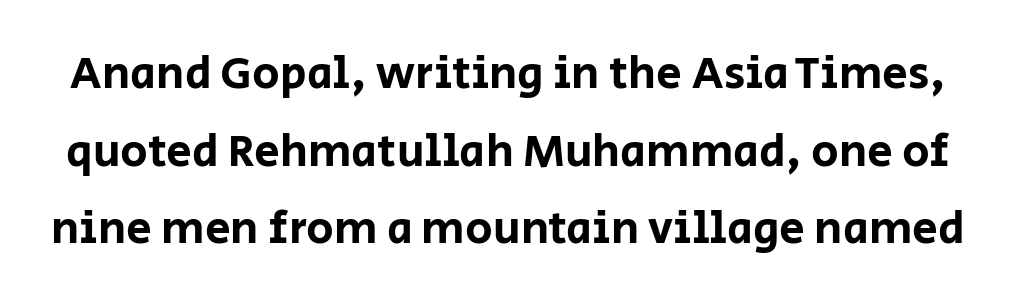
The image shows 46 px sans-serif type, upright; set normal line spacing (1.69x), normal letter spacing, not underlined; low stroke contrast and a large x-height.
